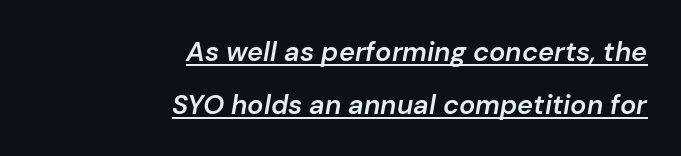
Q: Is the text bold? A: Semi-bold.
Q: Is the text italic (slanted)? A: Yes, it leans right by about 10 degrees.
Q: Is the text underlined? A: Yes.
Q: How is the paragraph aligned? A: Right-aligned.
Q: Is the spacing between letters normal or unusually wide? A: Normal.
Q: Is the spacing between lines tight, normal or loose? A: Loose.
